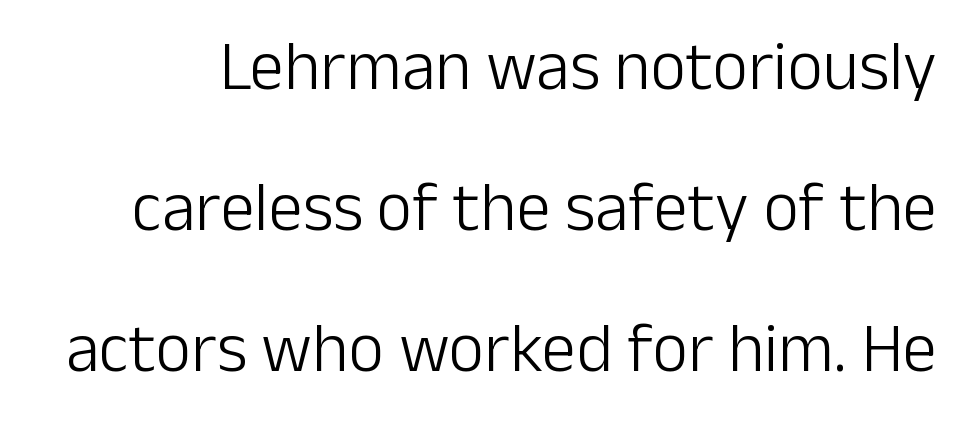
{"serif": "no", "italic": "no", "bold": "no", "weight": "light", "width": "normal", "stroke_contrast": "low", "x_height": "medium", "monospaced": "no", "underline": "no", "line_spacing": "loose", "line_spacing_ratio": 2.04, "letter_spacing": "normal", "letter_spacing_em": 0.0, "glyph_px": 69}
